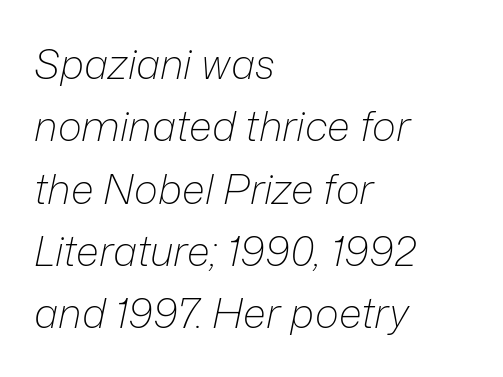
The image shows 41 px light type, italic (leaning right); set left-aligned, normal line spacing (1.52x), normal letter spacing, not underlined; low stroke contrast and a medium x-height.
